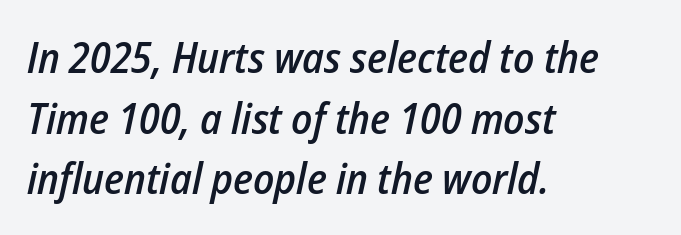
Weight: semibold (demi). Just letters on the line, the space beneath them empty. If you drew a line through each stem, it would be angled. This rendering leaves character spacing at its baseline value. Caption: multi-line text, flush left, ragged right. If you measured baseline to baseline, you'd find a middling distance.
